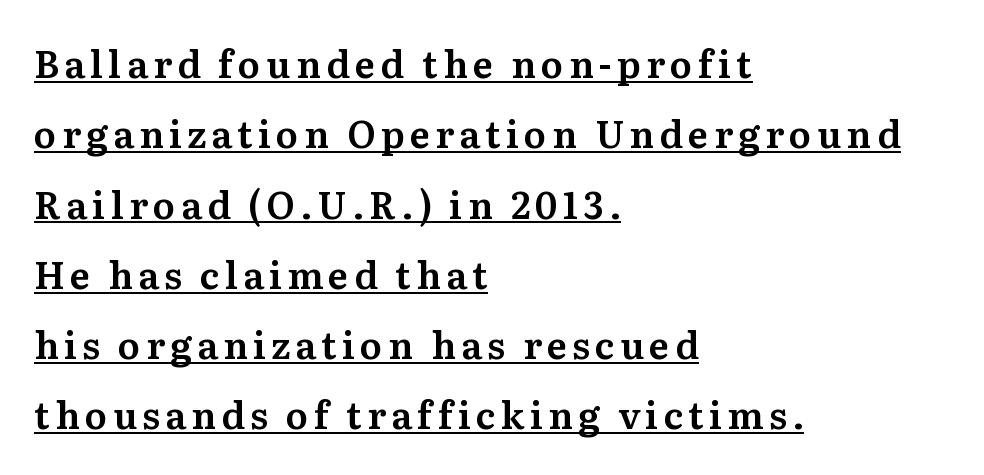
Q: Is the text italic (slanted)? A: No, it is upright.
Q: Is the typeface a serif or a sans-serif typeface? A: Serif.
Q: Is the text underlined? A: Yes.
Q: How is the paragraph aligned? A: Left-aligned.
Q: Is the spacing between lines tight, normal or loose? A: Loose.
Q: Width (condensed, normal, or wide)? A: Normal.
Q: Stroke contrast? A: Medium.
Q: x-height? A: Medium.
Q: Monospaced? A: No.
